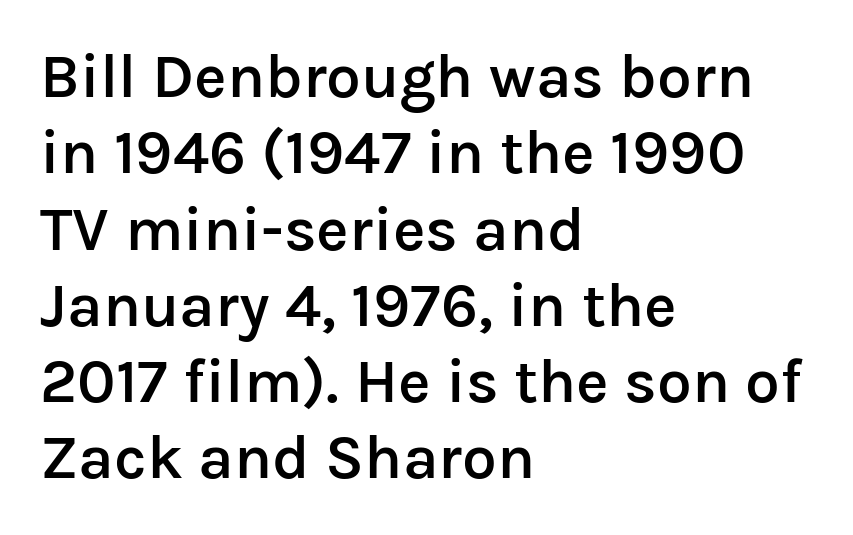
The image shows 62 px semibold sans-serif type, upright; set left-aligned, line spacing 1.23x, normal letter spacing, not underlined; low stroke contrast and a medium x-height.
